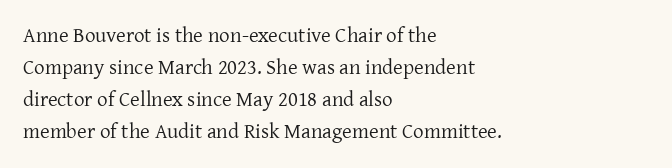
The image shows 21 px text type, upright; set left-aligned, normal line spacing (1.53x), normal letter spacing, not underlined.
